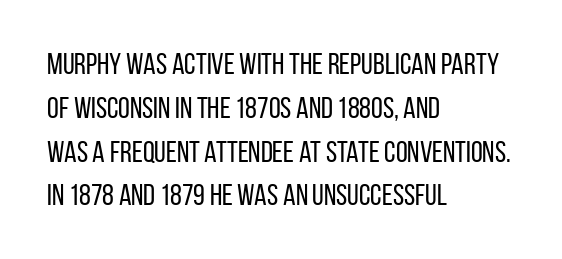
The image shows 30 px regular-weight, condensed sans-serif type, upright; set left-aligned, normal line spacing (1.46x), normal letter spacing, not underlined; low stroke contrast and a large x-height.
